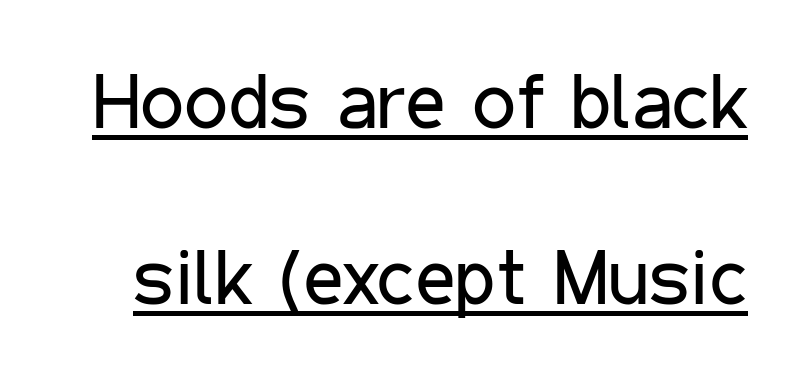
{"serif": "no", "italic": "no", "bold": "no", "weight": "regular", "width": "condensed", "stroke_contrast": "low", "x_height": "medium", "monospaced": "no", "underline": "yes", "line_spacing": "loose", "line_spacing_ratio": 2.26, "letter_spacing": "normal", "letter_spacing_em": 0.0, "glyph_px": 78}
